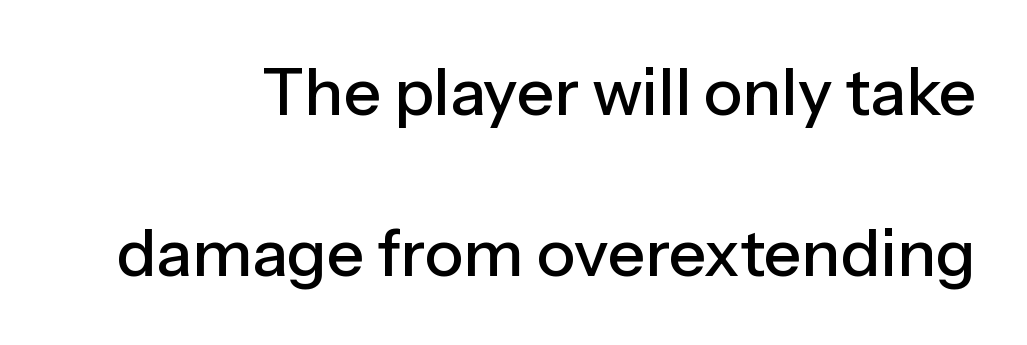
{"serif": "no", "italic": "no", "width": "normal", "stroke_contrast": "low", "x_height": "medium", "monospaced": "no", "underline": "no", "line_spacing": "loose", "line_spacing_ratio": 2.48, "letter_spacing": "normal", "letter_spacing_em": 0.0, "glyph_px": 65}
